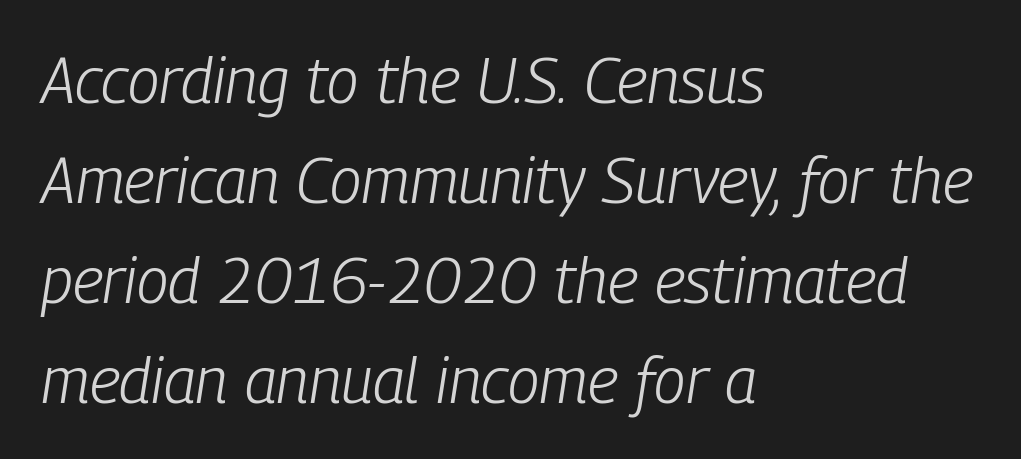
The image shows 64 px light, condensed type, italic (leaning right); set left-aligned, normal line spacing (1.56x), normal letter spacing, not underlined; low stroke contrast and a medium x-height.
